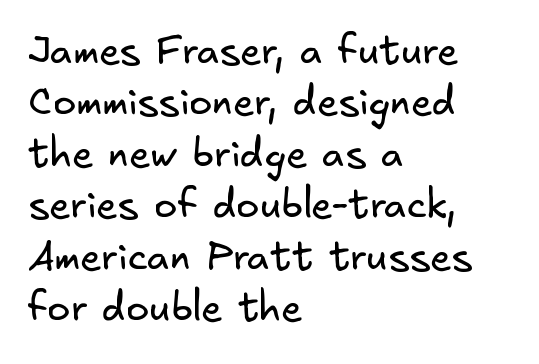
The image shows 39 px regular-weight sans-serif type; set left-aligned, normal line spacing (1.32x), normal letter spacing, not underlined; low stroke contrast and a small x-height.
